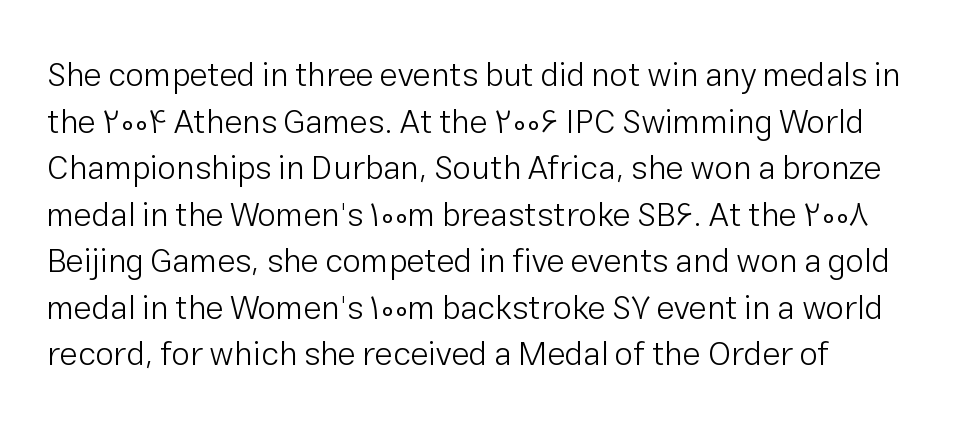
The image shows 33 px light sans-serif type, upright; set left-aligned, normal line spacing (1.41x), normal letter spacing, not underlined; low stroke contrast and a medium x-height.
